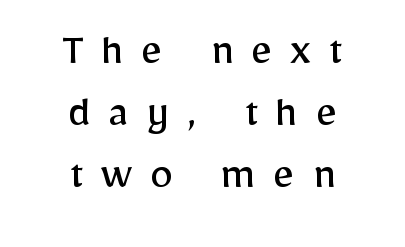
The image shows 47 px regular-weight sans-serif type, upright; set centered, normal line spacing (1.32x), unusually wide letter spacing (+0.37 em), not underlined; low stroke contrast and a medium x-height.
